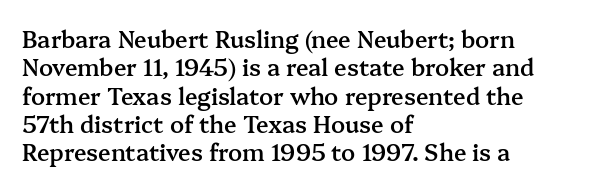
Q: Is the text bold? A: Semi-bold.
Q: Is the text italic (slanted)? A: No, it is upright.
Q: Is the text underlined? A: No.
Q: How is the paragraph aligned? A: Left-aligned.
Q: Is the spacing between letters normal or unusually wide? A: Normal.
